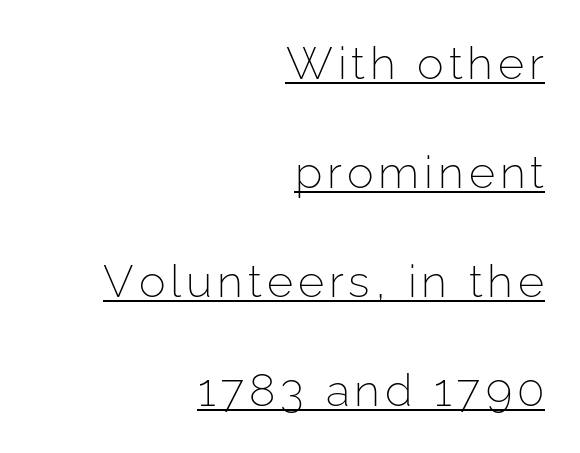
The image shows 45 px light sans-serif type, upright; set right-aligned, loose line spacing (2.42x), underlined; low stroke contrast and a medium x-height.
